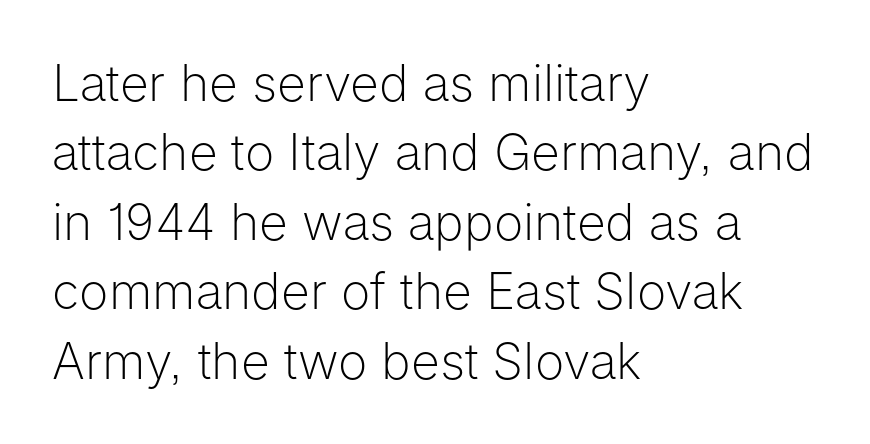
The image shows 50 px light sans-serif type, upright; set left-aligned, normal line spacing (1.39x), normal letter spacing, not underlined; low stroke contrast and a medium x-height.
